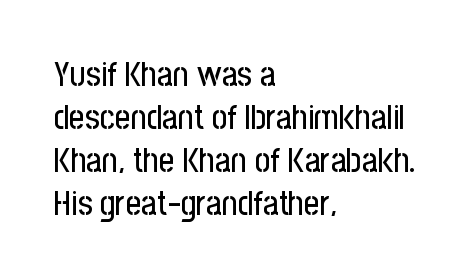
{"serif": "no", "italic": "no", "width": "condensed", "stroke_contrast": "low", "x_height": "medium", "monospaced": "no", "underline": "no", "align": "left", "line_spacing": "normal", "line_spacing_ratio": 1.26, "letter_spacing": "normal", "letter_spacing_em": 0.0, "glyph_px": 34}
